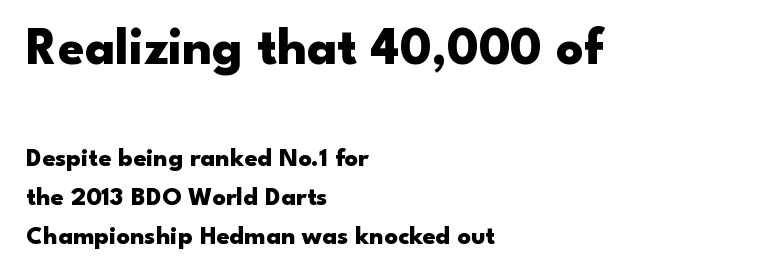
{"serif": "no", "italic": "no", "bold": "yes", "weight": "heavy", "width": "wide", "stroke_contrast": "low", "x_height": "small", "monospaced": "no", "underline": "no", "align": "left", "line_spacing": "normal", "line_spacing_ratio": 1.49, "letter_spacing": "normal", "letter_spacing_em": 0.0, "larger_block": "first", "size_ratio": 2.04, "glyph_px": 53}
